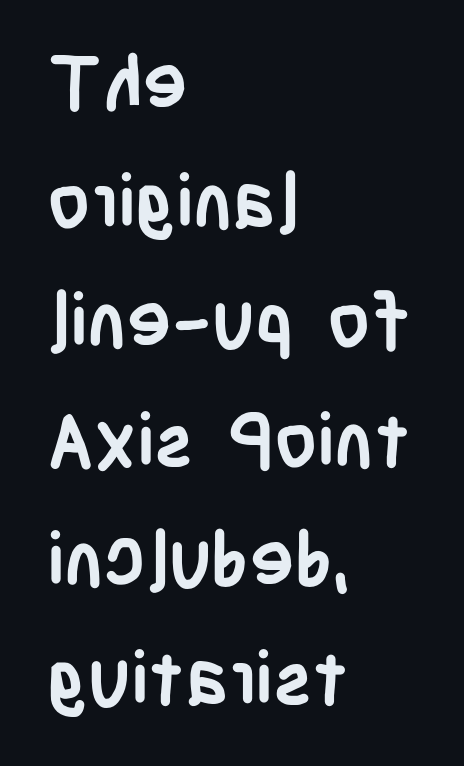
The image shows 75 px semibold, condensed sans-serif type, upright; set left-aligned, normal line spacing (1.59x), normal letter spacing, not underlined; low stroke contrast and a large x-height.
